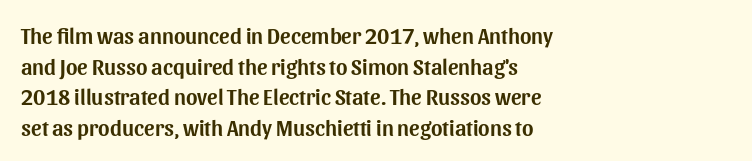
{"italic": "no", "underline": "no", "align": "left", "line_spacing": "normal", "line_spacing_ratio": 1.39, "letter_spacing": "normal", "letter_spacing_em": 0.0, "glyph_px": 22}
